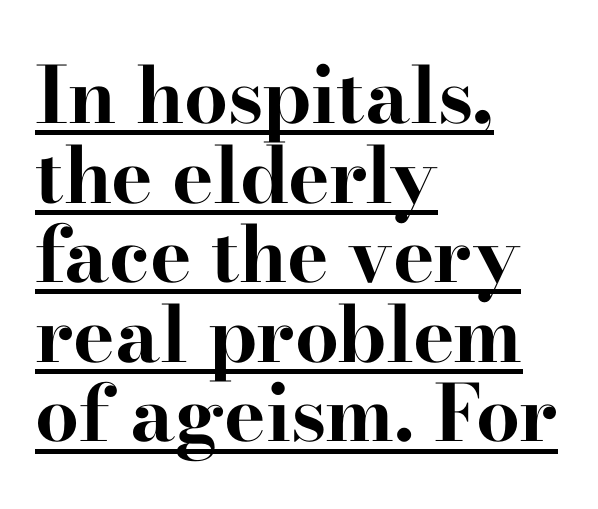
{"serif": "yes", "italic": "no", "bold": "yes", "weight": "bold", "width": "wide", "stroke_contrast": "high", "x_height": "small", "monospaced": "no", "underline": "yes", "align": "left", "line_spacing": "tight", "line_spacing_ratio": 1.02, "letter_spacing": "normal", "letter_spacing_em": 0.0, "glyph_px": 78}
